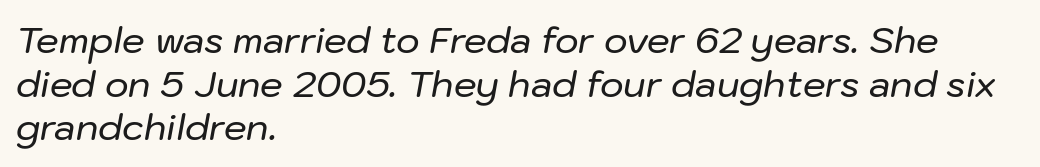
{"italic": "yes", "lean": "right", "slant_degrees": 10, "width": "normal", "stroke_contrast": "low", "x_height": "medium", "monospaced": "no", "underline": "no", "align": "left", "line_spacing_ratio": 1.21, "letter_spacing": "normal", "letter_spacing_em": 0.0, "glyph_px": 36}
